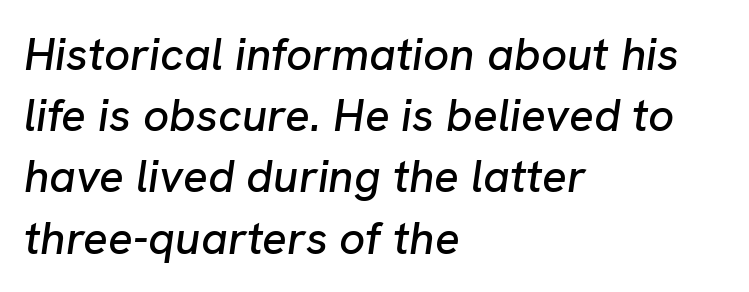
{"italic": "yes", "lean": "right", "slant_degrees": 8, "width": "normal", "stroke_contrast": "low", "x_height": "medium", "monospaced": "no", "underline": "no", "align": "left", "line_spacing": "normal", "line_spacing_ratio": 1.33, "letter_spacing": "normal", "letter_spacing_em": 0.0, "glyph_px": 46}
